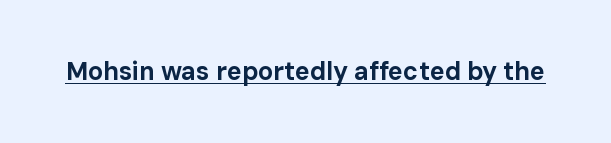
{"italic": "no", "bold": "yes", "underline": "yes", "letter_spacing": "normal", "letter_spacing_em": 0.0, "glyph_px": 25}
